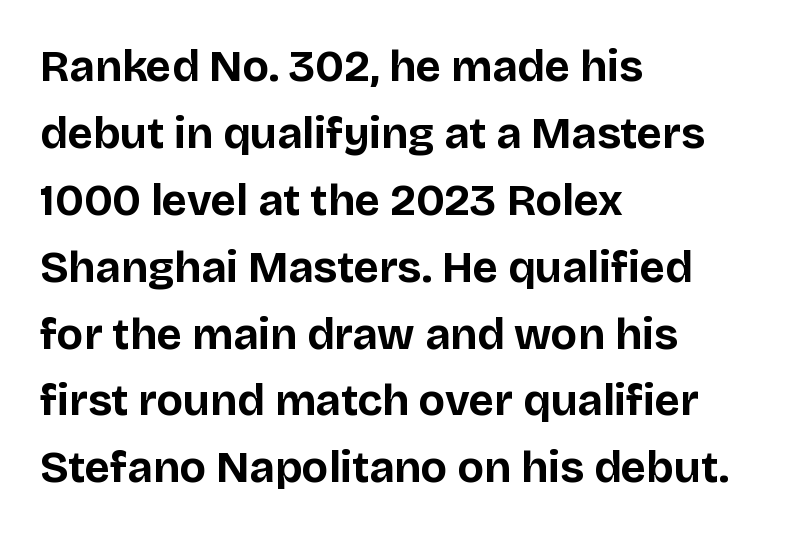
Each glyph is drawn with heavy, bold strokes. Beneath every word, the page is bare. Is this a sans? Yes — the strokes have no serifs. Quick note: not italic, upright. In terms of letterspacing, this is plain default setting. The passage shown is typed in a proportional face where columns would drift.
